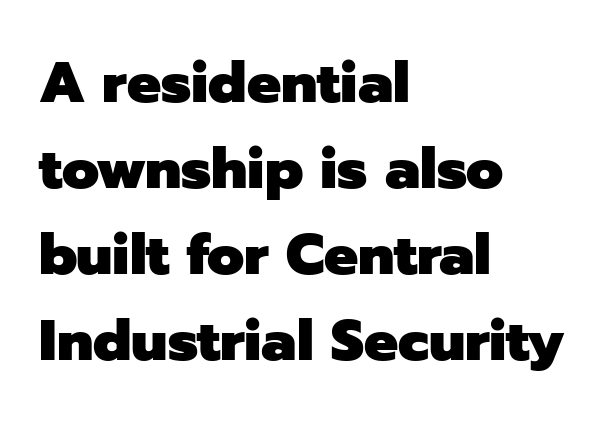
The image shows 57 px heavy sans-serif type, upright; set left-aligned, normal line spacing (1.51x), normal letter spacing, not underlined; low stroke contrast and a medium x-height.
